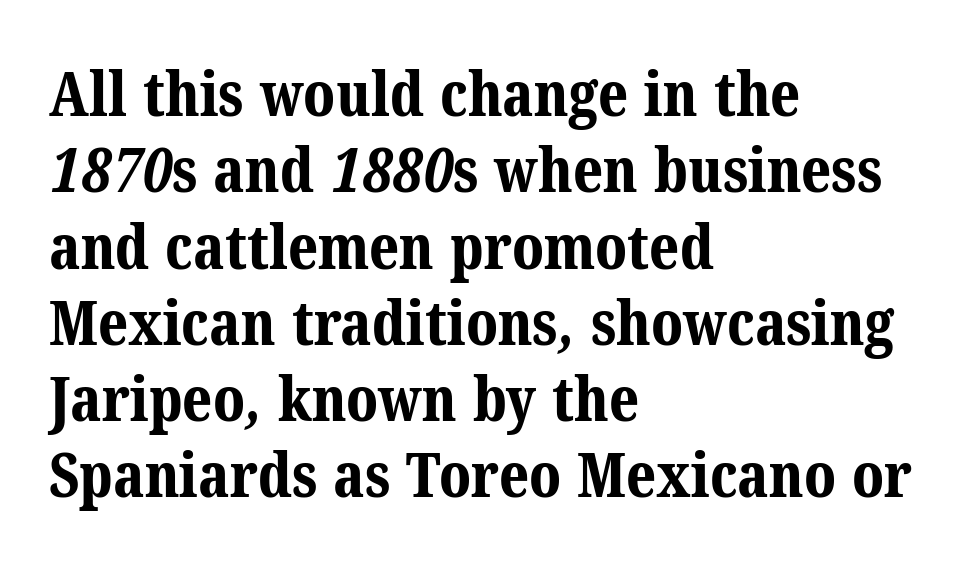
Q: Is the text bold? A: Yes.
Q: Is the typeface a serif or a sans-serif typeface? A: Serif.
Q: Is the text underlined? A: No.
Q: How is the paragraph aligned? A: Left-aligned.
Q: Is the spacing between letters normal or unusually wide? A: Normal.
Q: Width (condensed, normal, or wide)? A: Normal.
Q: Stroke contrast? A: Medium.
Q: x-height? A: Medium.
Q: Monospaced? A: No.
